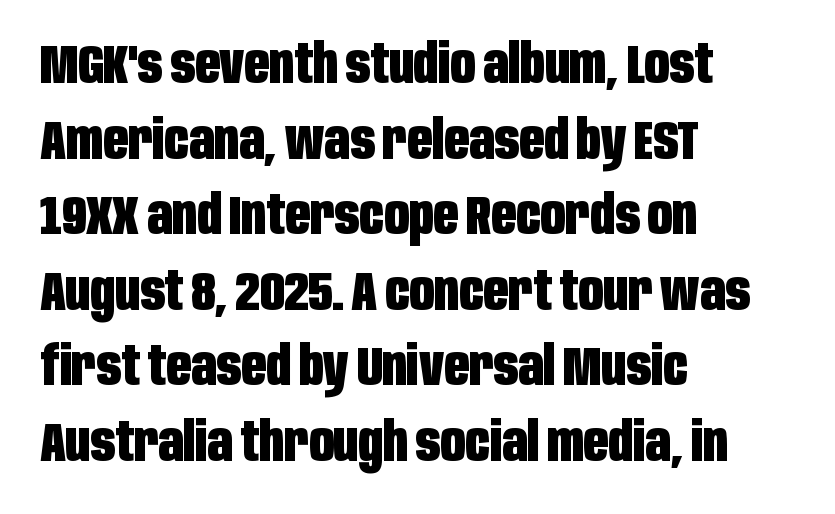
{"serif": "no", "italic": "no", "bold": "yes", "weight": "heavy", "width": "condensed", "stroke_contrast": "low", "x_height": "large", "monospaced": "no", "underline": "no", "align": "left", "line_spacing": "normal", "line_spacing_ratio": 1.4, "letter_spacing": "normal", "letter_spacing_em": 0.0, "glyph_px": 54}
